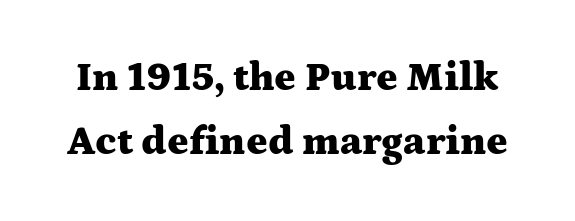
The image shows 40 px heavy, wide serif type, upright; set normal line spacing (1.61x), normal letter spacing, not underlined; medium stroke contrast and a medium x-height.
